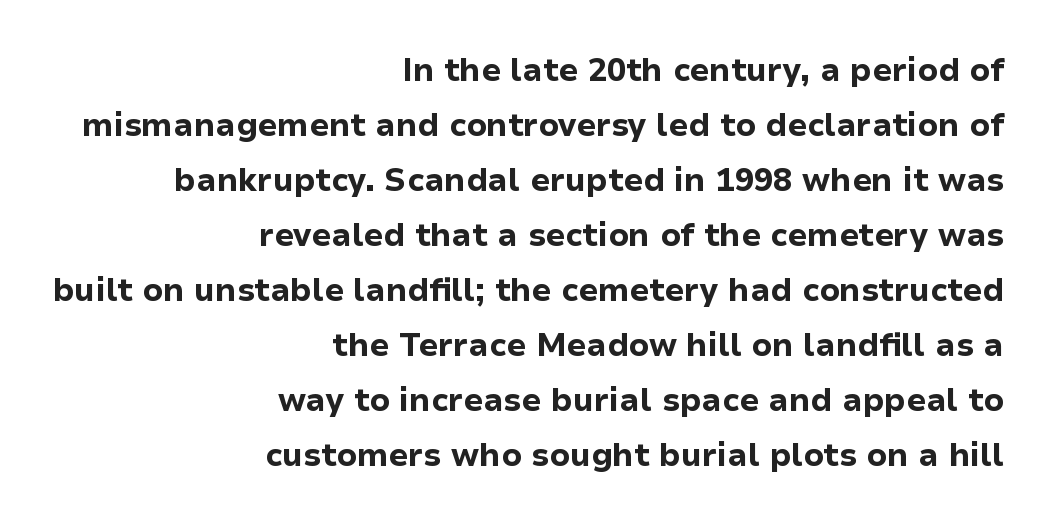
The image shows 32 px bold sans-serif type, upright; set right-aligned, line spacing 1.72x, normal letter spacing, not underlined; low stroke contrast and a medium x-height.
